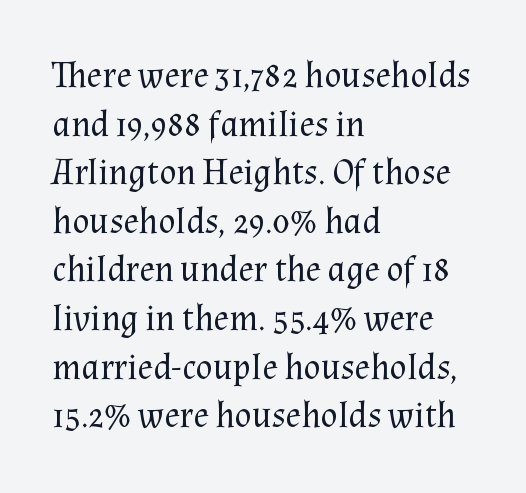
The image shows 36 px regular-weight type, upright; set left-aligned, normal line spacing (1.35x), normal letter spacing, not underlined; medium stroke contrast and a medium x-height.
